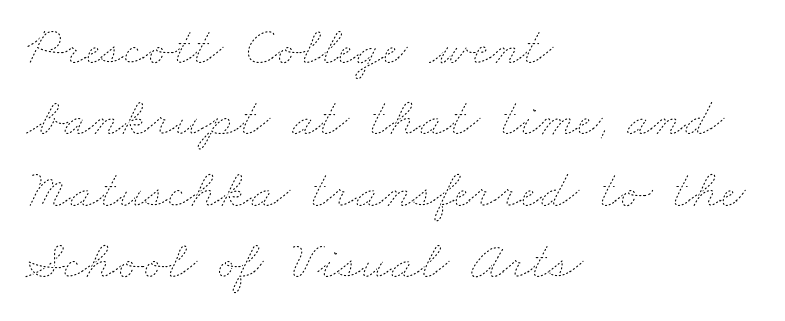
Q: Is the text bold? A: No.
Q: Is the text underlined? A: No.
Q: How is the paragraph aligned? A: Left-aligned.
Q: Is the spacing between letters normal or unusually wide? A: Normal.
Q: Is the spacing between lines tight, normal or loose? A: Normal.
Q: Width (condensed, normal, or wide)? A: Wide.
Q: Stroke contrast? A: Low.
Q: x-height? A: Small.
Q: Monospaced? A: No.
